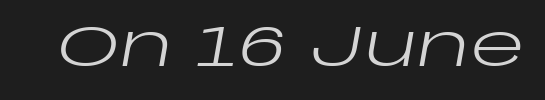
{"italic": "yes", "lean": "right", "slant_degrees": 10, "bold": "no", "weight": "regular", "width": "wide", "stroke_contrast": "low", "x_height": "large", "monospaced": "no", "underline": "no", "letter_spacing": "normal", "letter_spacing_em": 0.0, "glyph_px": 57}
